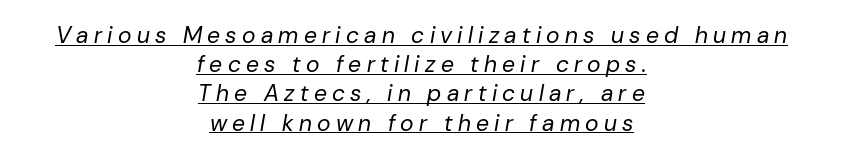
Q: Is the text bold? A: No.
Q: Is the text italic (slanted)? A: Yes, it leans right by about 10 degrees.
Q: Is the text underlined? A: Yes.
Q: How is the paragraph aligned? A: Centered.
Q: Is the spacing between letters normal or unusually wide? A: Unusually wide.
Q: Is the spacing between lines tight, normal or loose? A: Normal.
